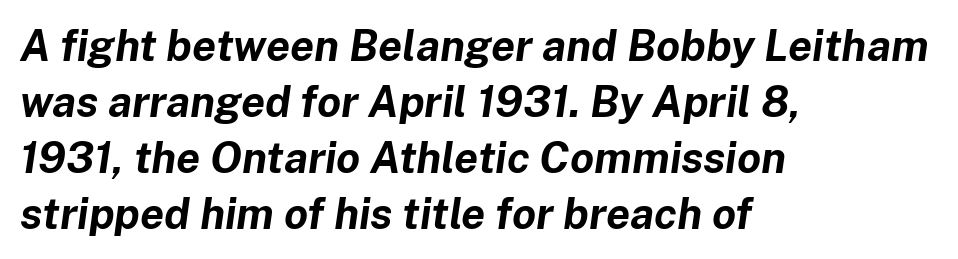
{"italic": "yes", "lean": "right", "slant_degrees": 8, "bold": "yes", "weight": "bold", "width": "normal", "stroke_contrast": "low", "x_height": "medium", "monospaced": "no", "underline": "no", "align": "left", "line_spacing": "normal", "line_spacing_ratio": 1.3, "letter_spacing": "normal", "letter_spacing_em": 0.0, "glyph_px": 43}
